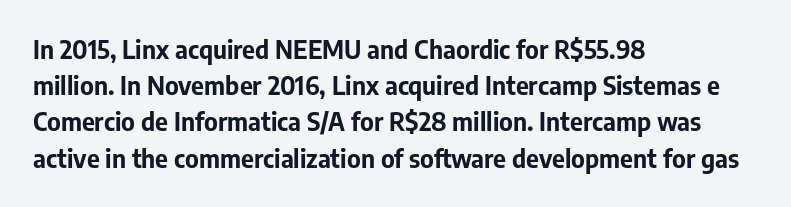
{"italic": "no", "bold": "yes", "underline": "no", "align": "left", "line_spacing": "normal", "line_spacing_ratio": 1.45, "letter_spacing": "normal", "letter_spacing_em": 0.0, "glyph_px": 25}
